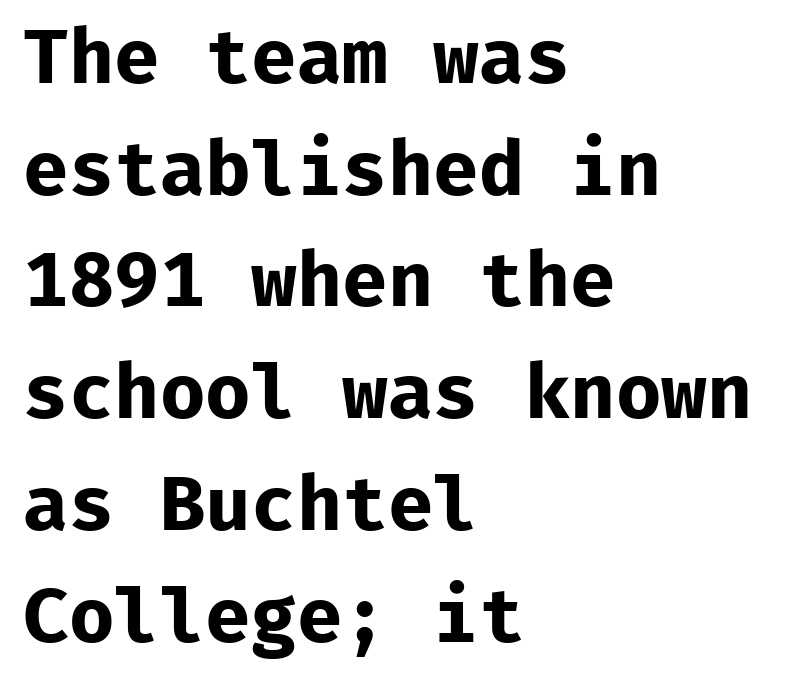
Q: Is the text bold? A: Yes.
Q: Is the text italic (slanted)? A: No, it is upright.
Q: Is the typeface a serif or a sans-serif typeface? A: Sans-serif.
Q: Is the text underlined? A: No.
Q: How is the paragraph aligned? A: Left-aligned.
Q: Is the spacing between letters normal or unusually wide? A: Normal.
Q: Is the spacing between lines tight, normal or loose? A: Normal.
Q: Width (condensed, normal, or wide)? A: Normal.
Q: Stroke contrast? A: Low.
Q: x-height? A: Medium.
Q: Monospaced? A: Yes.
